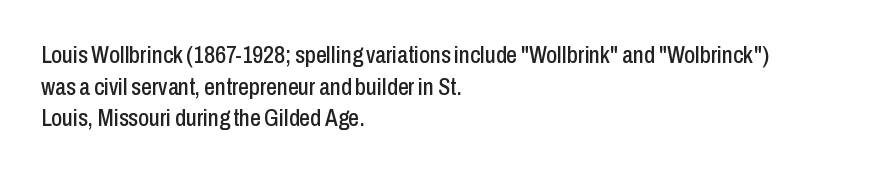
The image shows 24 px text type, upright; set left-aligned, normal line spacing (1.32x), normal letter spacing, not underlined.
